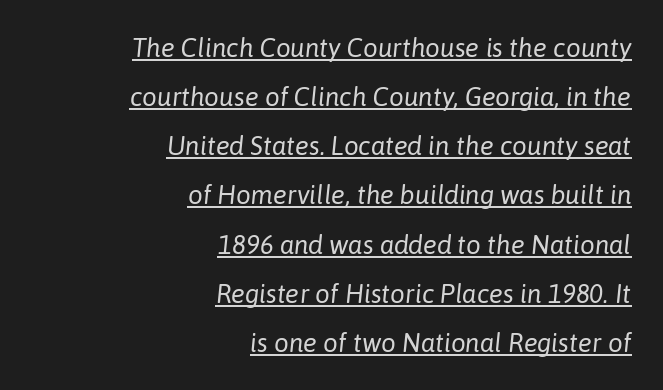
{"italic": "yes", "lean": "right", "slant_degrees": 6, "bold": "no", "underline": "yes", "align": "right", "line_spacing_ratio": 1.89, "letter_spacing": "normal", "letter_spacing_em": 0.0, "glyph_px": 26}
